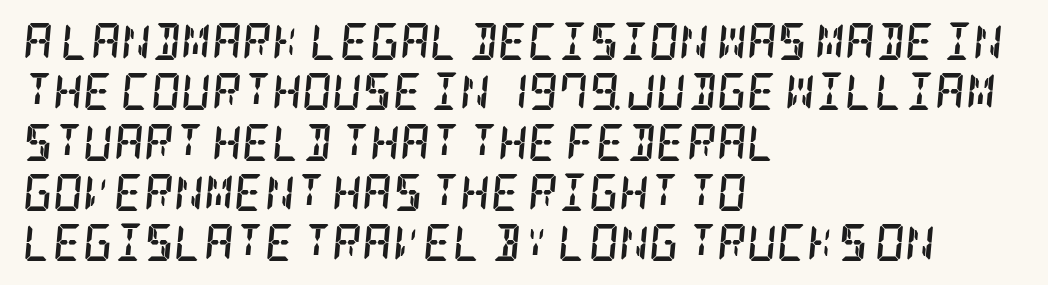
Regular leading. You'd pick this weight for a headline — it's a proper bold. Old-style or modern, the face here clearly has serifs. The axis of the letterforms is tilted away from vertical. Check the space under the baseline: it is left empty. Notice how the passage keeps a crisp vertical edge on the left only.
